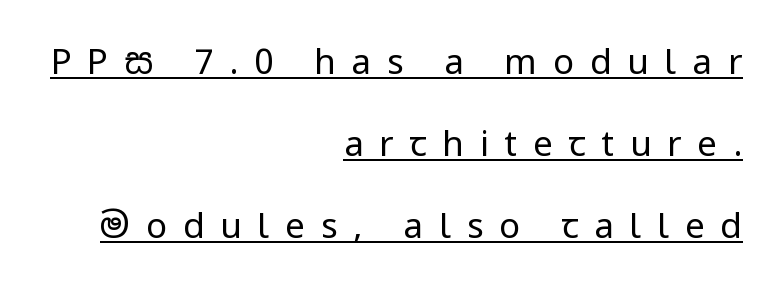
The typography opts for an upright posture over an oblique one. The compositor pushed each line to the right boundary. The strokes are not fattened; the text isn't bold. Loose tracking; the words dissolve into strings of separated letters. You could fit nearly another row in the gap between these rows. Observe the absence of serifs on each vertical stroke in this sample.
